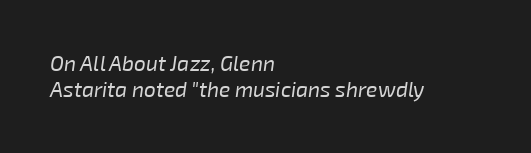
Q: Is the text bold? A: No.
Q: Is the text italic (slanted)? A: Yes, it leans right by about 8 degrees.
Q: Is the text underlined? A: No.
Q: How is the paragraph aligned? A: Left-aligned.
Q: Is the spacing between letters normal or unusually wide? A: Normal.
Q: Is the spacing between lines tight, normal or loose? A: Normal.
